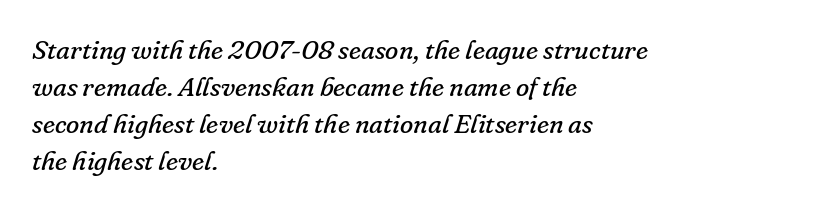
The image shows 27 px text type, italic (leaning right); set left-aligned, normal line spacing (1.37x), normal letter spacing, not underlined.
